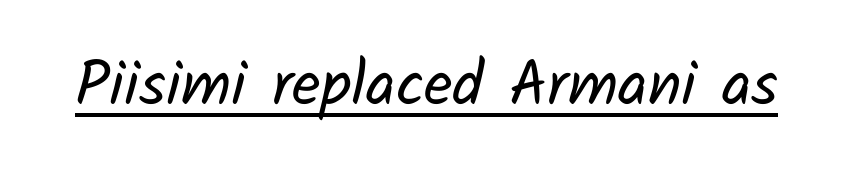
{"serif": "no", "bold": "no", "weight": "regular", "width": "normal", "stroke_contrast": "low", "x_height": "medium", "monospaced": "no", "underline": "yes", "letter_spacing": "normal", "letter_spacing_em": 0.0, "glyph_px": 63}
